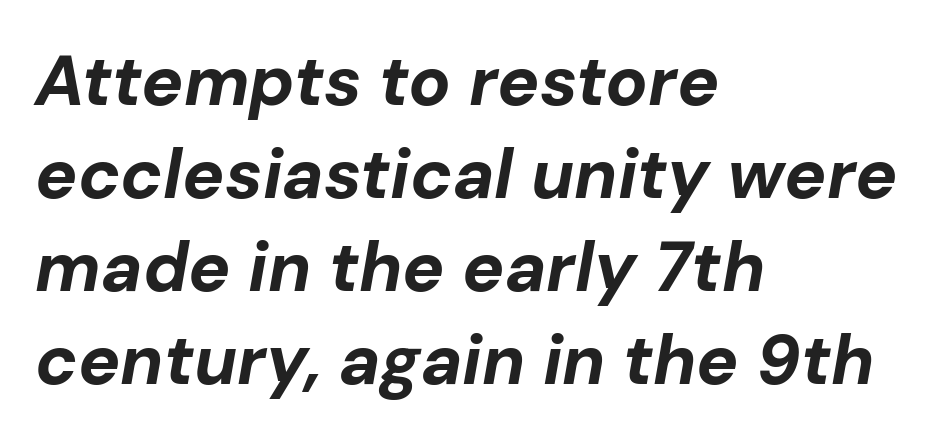
{"italic": "yes", "lean": "right", "slant_degrees": 10, "bold": "yes", "weight": "bold", "width": "normal", "stroke_contrast": "low", "x_height": "medium", "monospaced": "no", "underline": "no", "align": "left", "line_spacing": "normal", "line_spacing_ratio": 1.33, "letter_spacing": "normal", "letter_spacing_em": 0.0, "glyph_px": 70}
